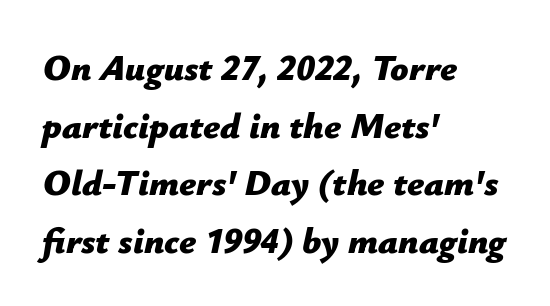
Q: Is the text bold? A: Yes.
Q: Is the text italic (slanted)? A: Yes, it leans right by about 12 degrees.
Q: Is the text underlined? A: No.
Q: How is the paragraph aligned? A: Left-aligned.
Q: Is the spacing between letters normal or unusually wide? A: Normal.
Q: Is the spacing between lines tight, normal or loose? A: Normal.
Q: Width (condensed, normal, or wide)? A: Normal.
Q: Stroke contrast? A: Low.
Q: x-height? A: Medium.
Q: Monospaced? A: No.
